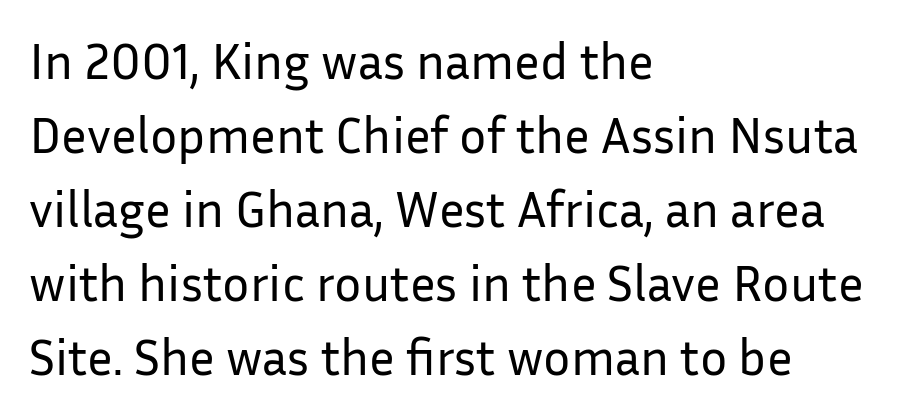
If you drew a line through each stem, it would be perfectly vertical. Heft: none added — not bold. This sample uses a sans-serif face. Evenly set lines give the paragraph a standard silhouette. Each row of text sits above clean, open space.
